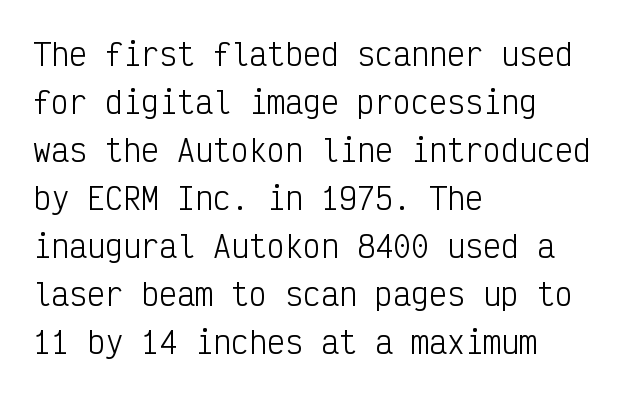
No word sits above an underline. The passage shown stacks its lines at a standard gap. Rendered with straight, roman letterforms. This rendering leaves character spacing at its baseline value. Stroke mass is kept to a normal reading level or below. Do the characters align in a grid? Yes, the font is monospaced.
